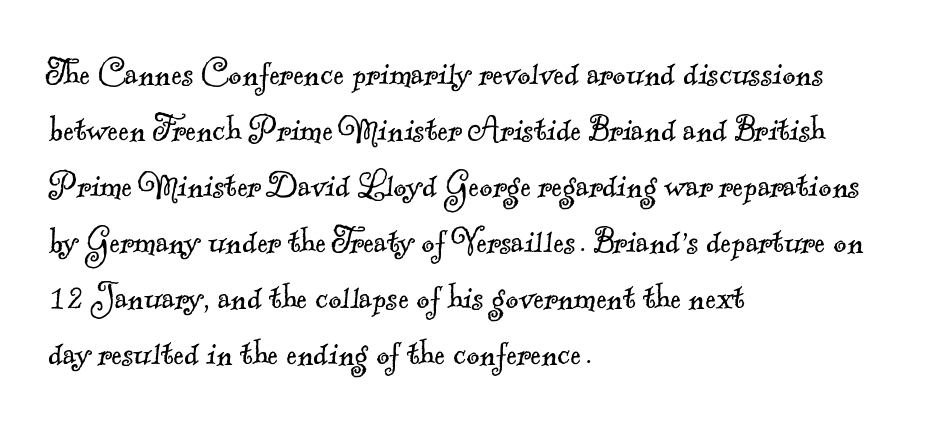
Letterform terminals end in serifs throughout the passage. The horizontal fit of the characters is conventional and even. A bare baseline throughout the passage. No extra ink here — the face is not bold.
